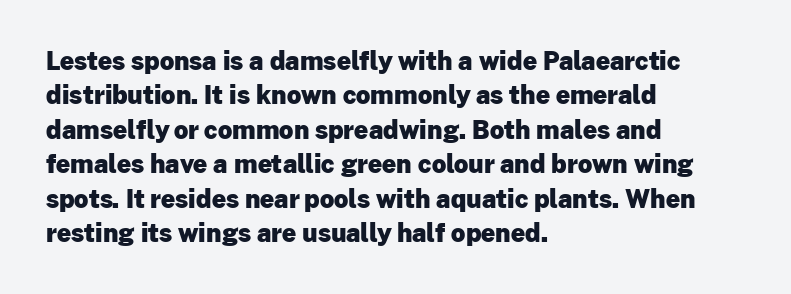
The image shows 25 px bold type, upright; set left-aligned, normal line spacing (1.38x), normal letter spacing, not underlined.
